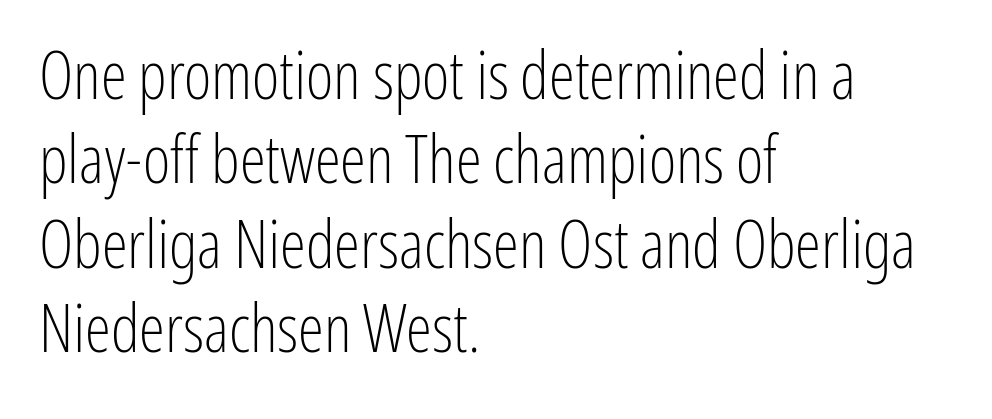
Underlining? Definitely not there. Posture: vertical. The characters are drawn with everyday or finer stroke widths. The paragraph shown leans on its left margin. Look at the tracking — it's just the regular setting, nothing added.
